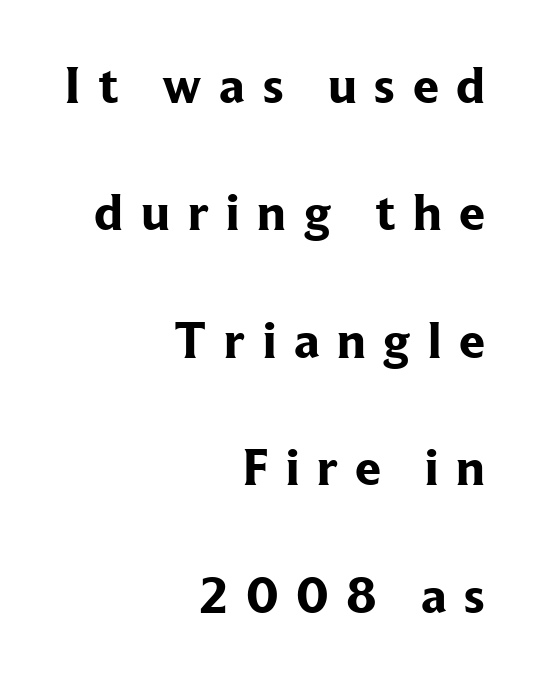
Q: Is the text bold? A: Yes.
Q: Is the text italic (slanted)? A: No, it is upright.
Q: Is the typeface a serif or a sans-serif typeface? A: Serif.
Q: Is the text underlined? A: No.
Q: How is the paragraph aligned? A: Right-aligned.
Q: Is the spacing between letters normal or unusually wide? A: Unusually wide.
Q: Is the spacing between lines tight, normal or loose? A: Loose.
Q: Width (condensed, normal, or wide)? A: Normal.
Q: Stroke contrast? A: Low.
Q: x-height? A: Medium.
Q: Monospaced? A: No.
